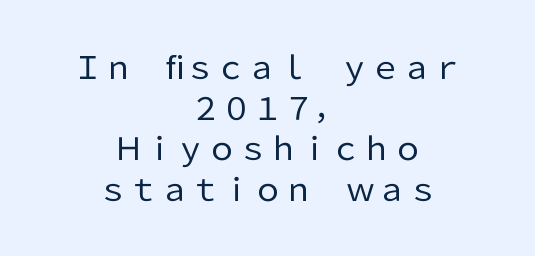
Rows of type keep a routine distance in the vertical direction. You could not count columns in this text — the font is proportionally spaced. Default kerning and tracking; the words read as compact shapes. Glance below the letters and you will spot only blank space. Is there any slant? The stems are plumb. The face looks like a standard text weight, possibly lighter.
